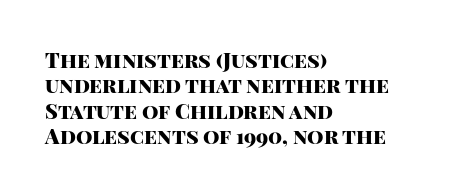
Q: Is the text bold? A: Yes.
Q: Is the text italic (slanted)? A: No, it is upright.
Q: Is the text underlined? A: No.
Q: How is the paragraph aligned? A: Left-aligned.
Q: Is the spacing between letters normal or unusually wide? A: Normal.
